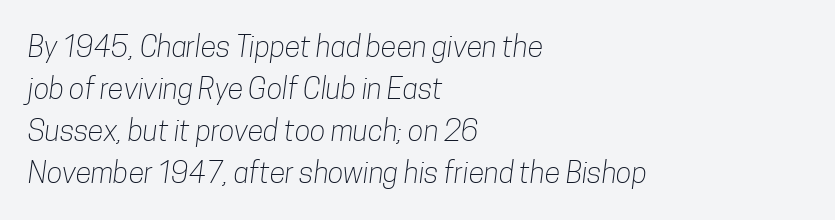
{"serif": "no", "bold": "no", "weight": "light", "width": "condensed", "stroke_contrast": "low", "x_height": "medium", "monospaced": "no", "underline": "no", "align": "left", "line_spacing": "normal", "line_spacing_ratio": 1.45, "letter_spacing": "normal", "letter_spacing_em": 0.0, "glyph_px": 29}
